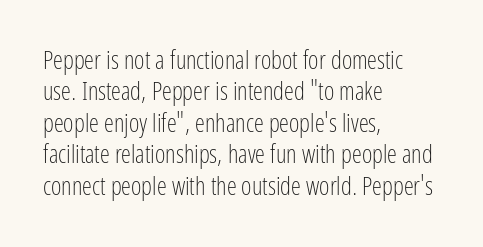
No letter is thick-stroked: the sample isn't bold. This is roman type, the default non-slanted kind. One glance says typical: line gaps are just what's usual. Plain, unruled lines of type. This sample is left-justified, so line endings fall wherever the words run out.
